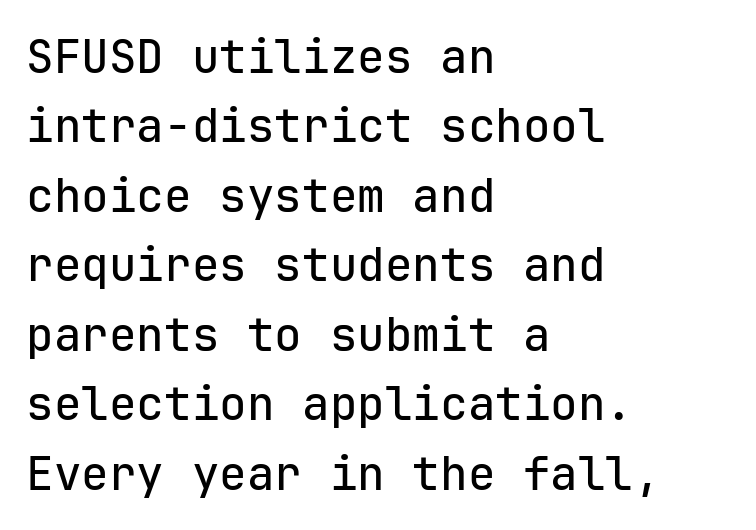
{"serif": "no", "italic": "no", "width": "normal", "stroke_contrast": "low", "x_height": "medium", "monospaced": "yes", "underline": "no", "align": "left", "line_spacing": "normal", "line_spacing_ratio": 1.51, "letter_spacing": "normal", "letter_spacing_em": 0.0, "glyph_px": 46}
